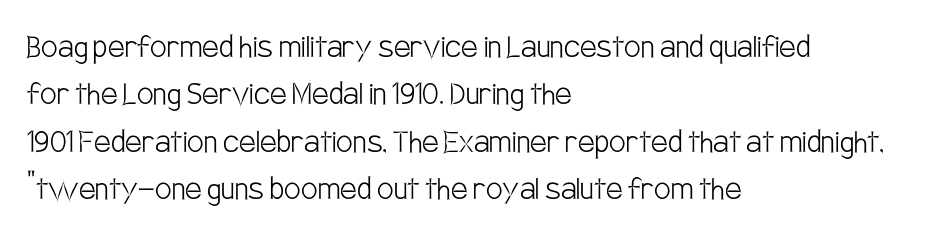
No feet cap the strokes, marking this as sans-serif type. This is the regular roman posture of the typeface. The zone under the glyphs is completely vacant. Interline gaps are of average width in this sample.
